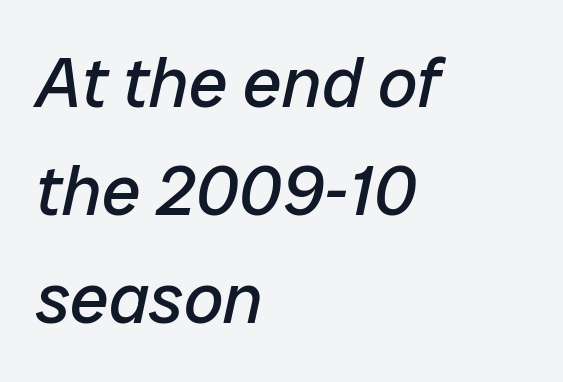
The strip under each line holds only bare page. The letters advance in unequal steps, a hallmark of proportional type. Standard letterfit; no display-style spreading of the glyphs. Short and long lines alike share a common starting point at left. The characters are drawn with everyday or finer stroke widths.
